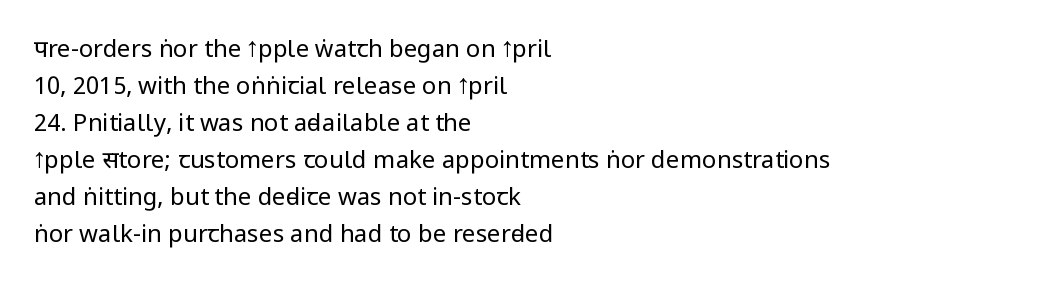
The image shows 24 px text type, upright; set left-aligned, normal line spacing (1.54x), normal letter spacing, not underlined.
